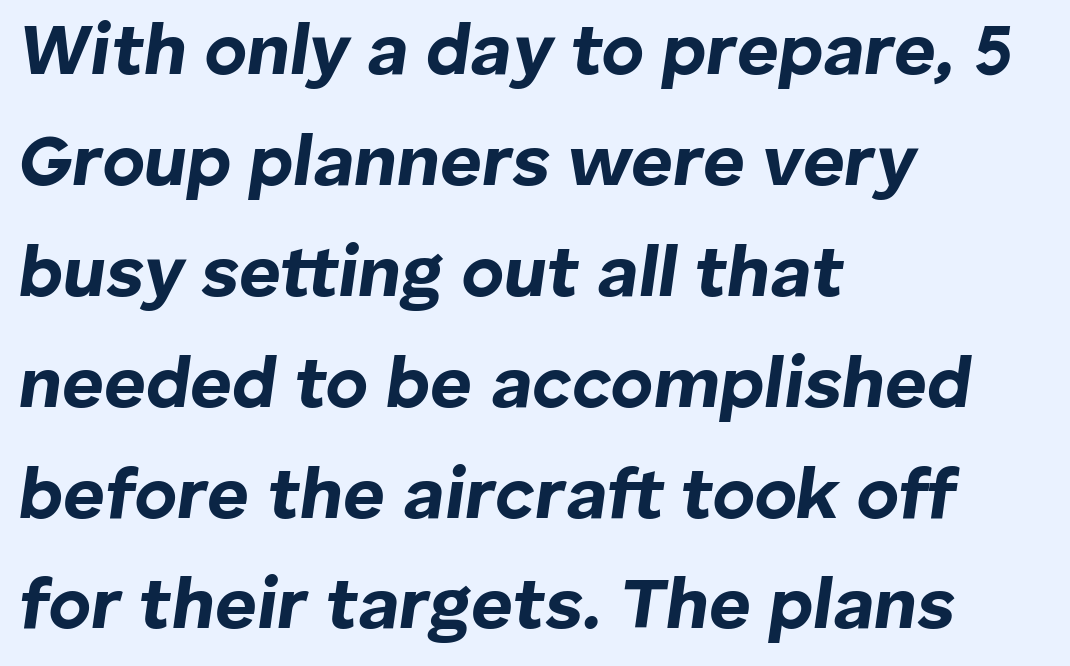
{"italic": "yes", "lean": "right", "slant_degrees": 8, "bold": "yes", "weight": "bold", "width": "normal", "stroke_contrast": "low", "x_height": "medium", "monospaced": "no", "underline": "no", "align": "left", "line_spacing": "normal", "line_spacing_ratio": 1.54, "letter_spacing": "normal", "letter_spacing_em": 0.0, "glyph_px": 72}
